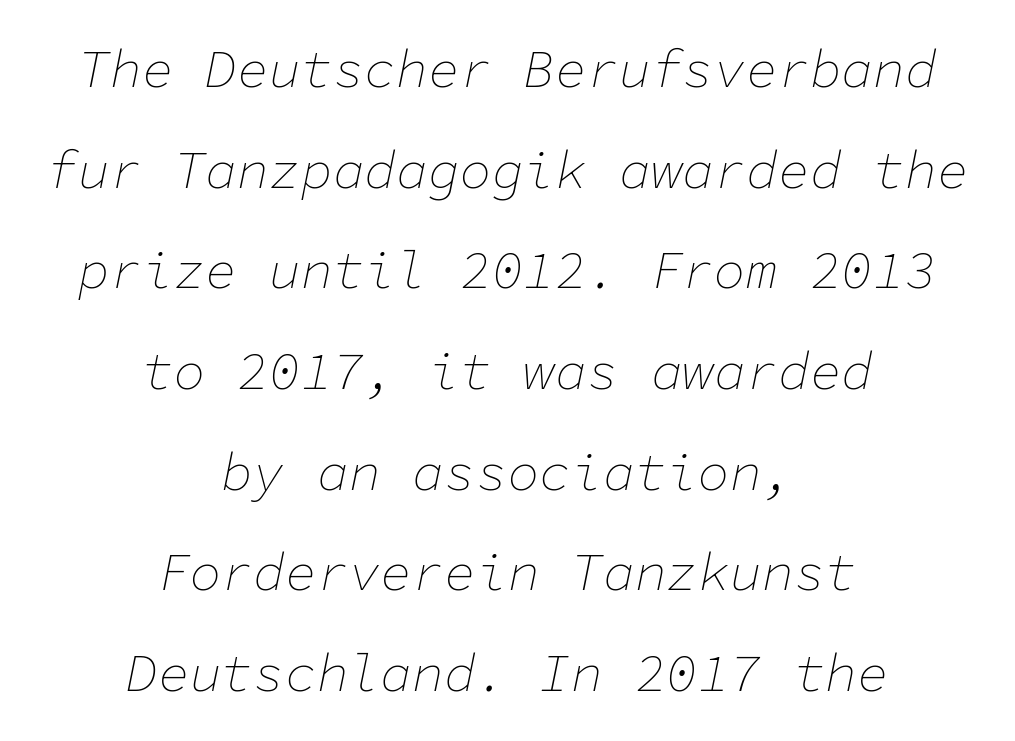
{"italic": "yes", "lean": "right", "slant_degrees": 11, "bold": "no", "weight": "thin", "width": "normal", "stroke_contrast": "low", "x_height": "medium", "monospaced": "yes", "underline": "no", "align": "center", "line_spacing": "loose", "line_spacing_ratio": 1.9, "letter_spacing": "normal", "letter_spacing_em": 0.0, "glyph_px": 53}
